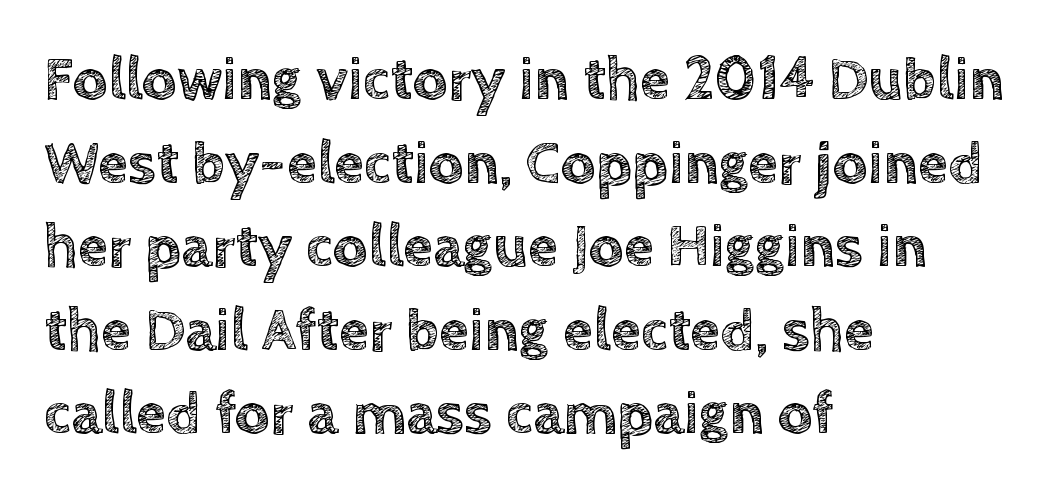
Ascenders rise straight up at ninety degrees. No extra tracking has been applied to these lines. Check the space under the baseline: it is left empty. Which margin do the lines hug? The left one — the right edge is uneven.
